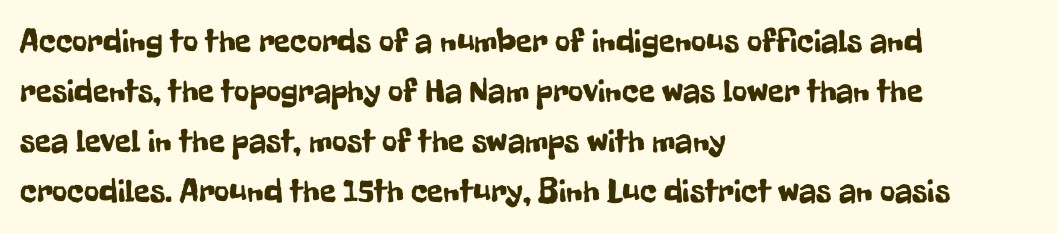
The designer went with a sans here, leaving each stem footless. The string is rendered with underlining switched off. The lines are quadded left. Looks like regular typesetting: each glyph gets only the width it needs. Honestly, the letter spacing is just normal — you wouldn't notice it.
